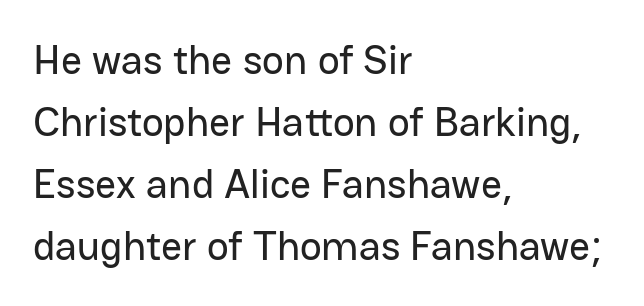
How are the letters spaced? Ordinarily, with no added tracking. A typesetter would call this leading conventional body-copy spacing. Just letters on the line, the space beneath them empty. The face used here is a sans, in the tradition of grotesques and geometrics. The passage shown is typed in a proportional face where columns would drift. Posture: straight, roman, zero tilt.
